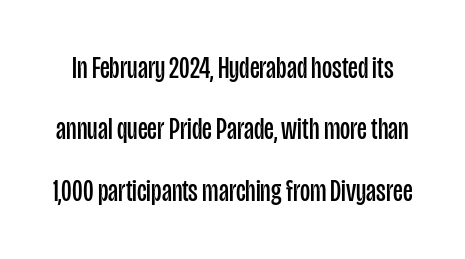
{"serif": "no", "italic": "no", "bold": "no", "weight": "regular", "width": "condensed", "stroke_contrast": "low", "x_height": "large", "monospaced": "no", "underline": "no", "line_spacing": "loose", "line_spacing_ratio": 1.98, "letter_spacing": "normal", "letter_spacing_em": 0.0, "glyph_px": 31}
